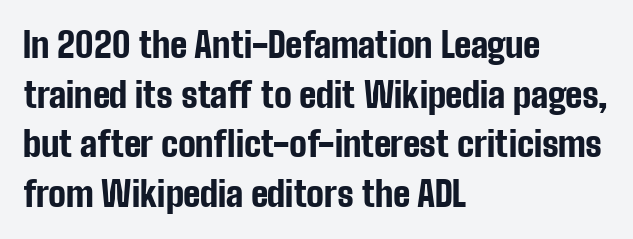
The image shows 35 px bold, condensed sans-serif type, upright; set left-aligned, normal line spacing (1.42x), normal letter spacing, not underlined; low stroke contrast and a medium x-height.
